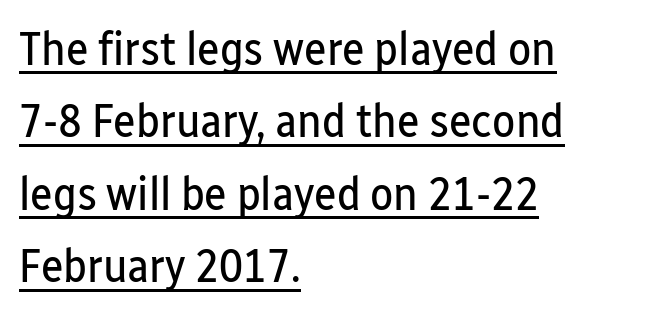
The words here are underlined. Do the letters lean? They stand straight. The strokes carry an ordinary text weight at most. Spacing verdict: proportional, widths tailored to each character.
